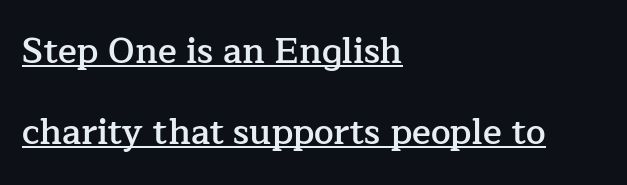
{"serif": "yes", "italic": "no", "bold": "semi", "weight": "semibold", "width": "normal", "stroke_contrast": "low", "x_height": "medium", "monospaced": "no", "underline": "yes", "align": "left", "line_spacing": "loose", "line_spacing_ratio": 2.32, "letter_spacing": "normal", "letter_spacing_em": 0.0, "glyph_px": 35}
